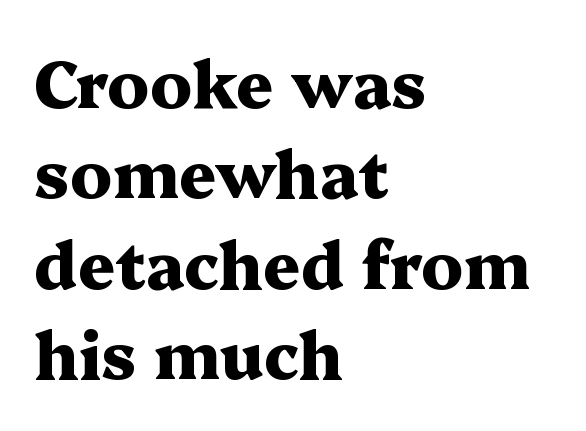
The image shows 65 px heavy, wide serif type, upright; set left-aligned, normal line spacing (1.39x), normal letter spacing, not underlined; medium stroke contrast and a medium x-height.
